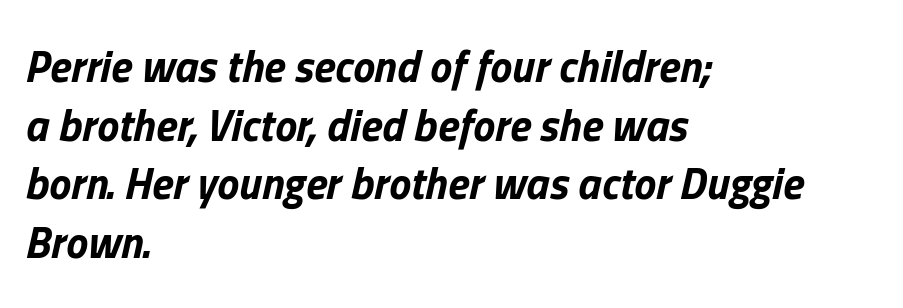
{"italic": "yes", "lean": "right", "slant_degrees": 13, "bold": "yes", "weight": "bold", "width": "normal", "stroke_contrast": "low", "x_height": "medium", "monospaced": "no", "underline": "no", "align": "left", "line_spacing": "normal", "line_spacing_ratio": 1.33, "letter_spacing": "normal", "letter_spacing_em": 0.0, "glyph_px": 44}
